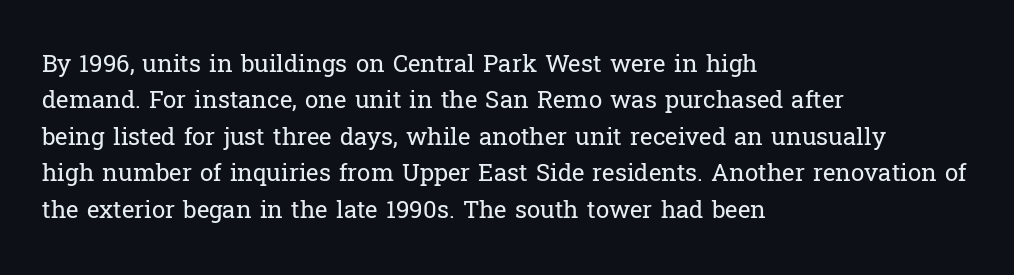
The image shows 24 px text type, upright; set left-aligned, normal line spacing (1.52x), normal letter spacing, not underlined.
